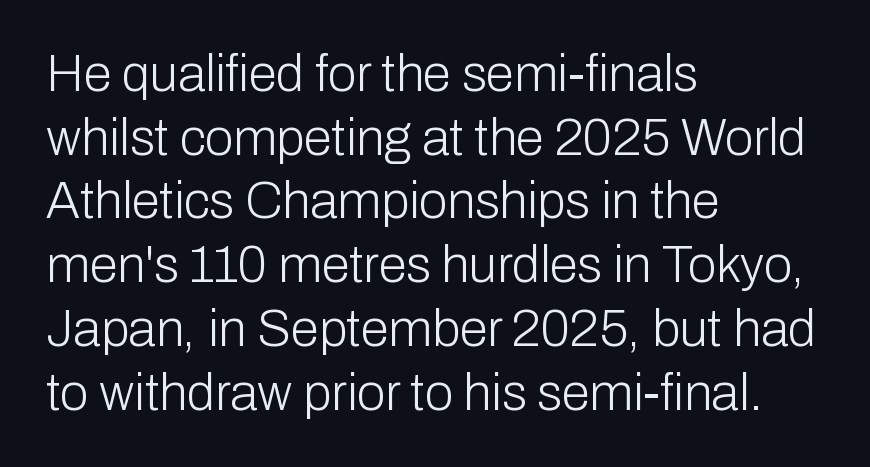
The passage shown is not underscored anywhere. These lines stack with their left ends in a neat column. These glyphs show unthickened strokes, regular width or finer. A sans-serif font was chosen for this passage. Rows of type keep a routine distance in the vertical direction.
